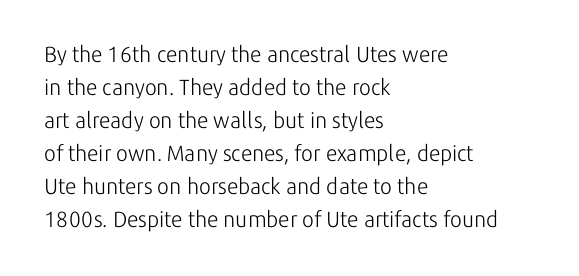
The image shows 22 px text type, upright; set left-aligned, normal line spacing (1.5x), normal letter spacing, not underlined.
